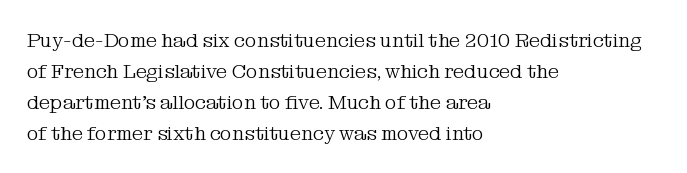
Q: Is the text bold? A: No.
Q: Is the text italic (slanted)? A: No, it is upright.
Q: Is the text underlined? A: No.
Q: How is the paragraph aligned? A: Left-aligned.
Q: Is the spacing between letters normal or unusually wide? A: Normal.
Q: Is the spacing between lines tight, normal or loose? A: Normal.
